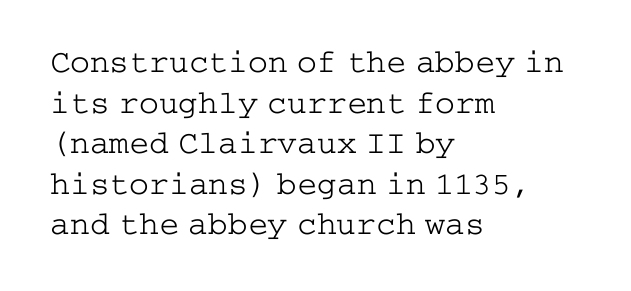
Compared with a centered layout, this one pins lines to the left instead. Letters rest on an invisible, unmarked baseline. Here the glyphs are tracked normally, forming tight word shapes. Stroke terminals: seriffed.
